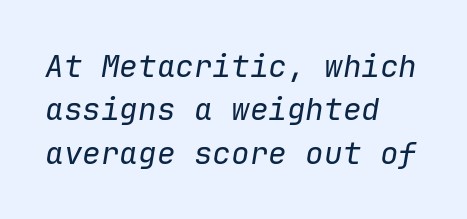
{"italic": "yes", "lean": "right", "slant_degrees": 9, "bold": "no", "weight": "regular", "width": "normal", "stroke_contrast": "low", "x_height": "medium", "monospaced": "yes", "underline": "no", "align": "left", "line_spacing": "normal", "line_spacing_ratio": 1.4, "letter_spacing": "normal", "letter_spacing_em": 0.0, "glyph_px": 31}
